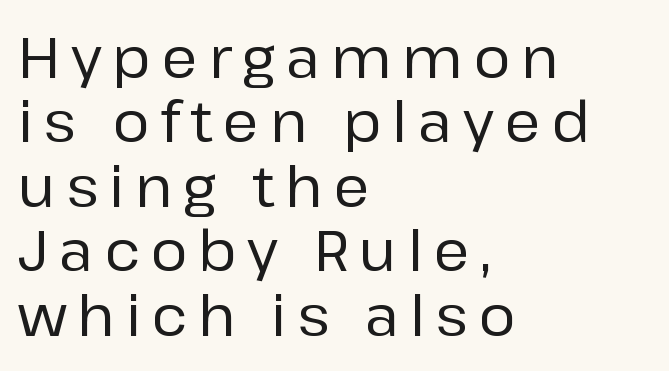
The image shows 56 px sans-serif type, upright; set left-aligned, tight line spacing (1.15x), not underlined; low stroke contrast and a medium x-height.
